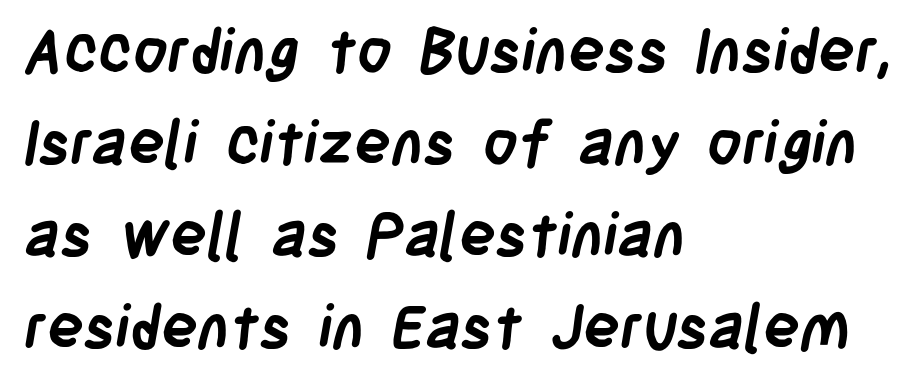
{"serif": "no", "bold": "yes", "weight": "semibold", "width": "condensed", "stroke_contrast": "low", "x_height": "large", "monospaced": "no", "underline": "no", "align": "left", "line_spacing": "normal", "line_spacing_ratio": 1.51, "letter_spacing": "normal", "letter_spacing_em": 0.0, "glyph_px": 61}
